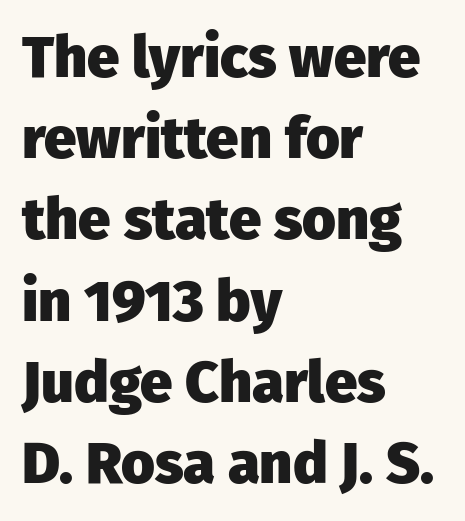
Standard letterfit; no display-style spreading of the glyphs. The gap between lines stays unmarked. Emphasis by weight is at full strength: bold. The paragraph shown leans on its left margin.
